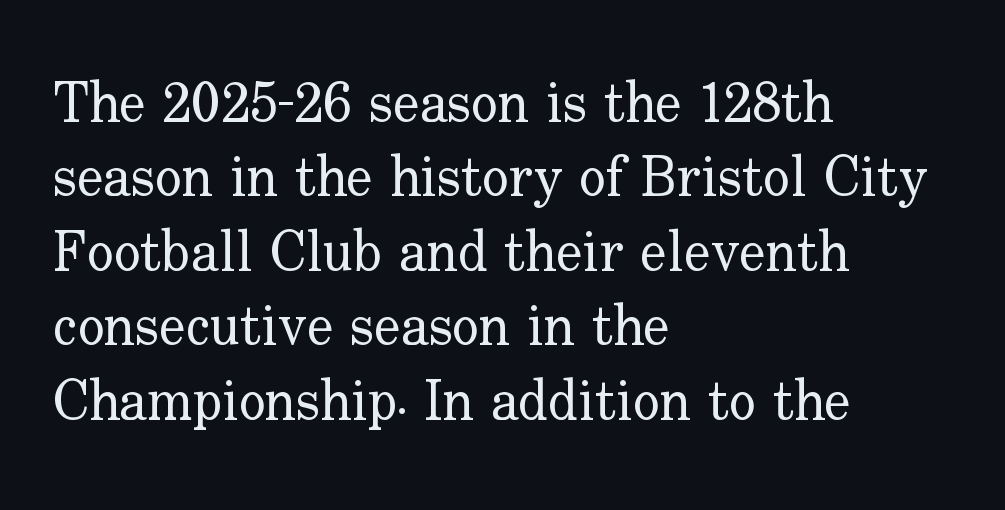
Q: Is the text bold? A: No.
Q: Is the text italic (slanted)? A: No, it is upright.
Q: Is the typeface a serif or a sans-serif typeface? A: Serif.
Q: Is the text underlined? A: No.
Q: How is the paragraph aligned? A: Left-aligned.
Q: Is the spacing between letters normal or unusually wide? A: Normal.
Q: Is the spacing between lines tight, normal or loose? A: Normal.
Q: Width (condensed, normal, or wide)? A: Normal.
Q: Stroke contrast? A: Low.
Q: x-height? A: Small.
Q: Monospaced? A: No.
